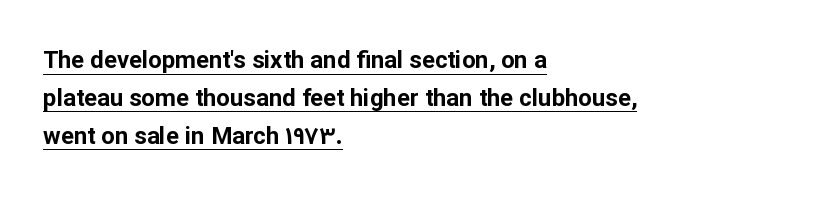
{"italic": "no", "bold": "yes", "underline": "yes", "align": "left", "line_spacing": "normal", "line_spacing_ratio": 1.58, "letter_spacing": "normal", "letter_spacing_em": 0.0, "glyph_px": 24}
